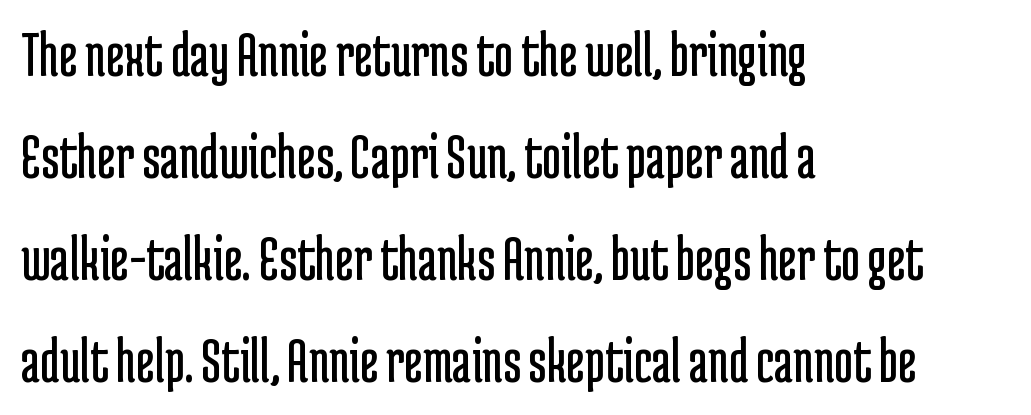
Q: Is the text bold? A: No.
Q: Is the text italic (slanted)? A: No, it is upright.
Q: Is the typeface a serif or a sans-serif typeface? A: Sans-serif.
Q: Is the text underlined? A: No.
Q: How is the paragraph aligned? A: Left-aligned.
Q: Is the spacing between letters normal or unusually wide? A: Normal.
Q: Is the spacing between lines tight, normal or loose? A: Normal.
Q: Width (condensed, normal, or wide)? A: Condensed.
Q: Stroke contrast? A: Low.
Q: x-height? A: Medium.
Q: Monospaced? A: No.
